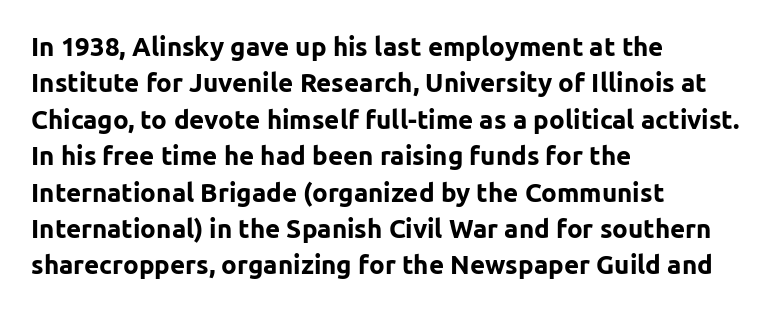
Characters remain perfectly vertical along every line. The passage is arranged the way most books set body copy — flush left. These lines sit exactly where default settings would place them. Nobody touched the tracking dial on this one. Descender tails drop into unmarked territory. Is the type bold? Yes — the strokes are clearly thick and heavy.
